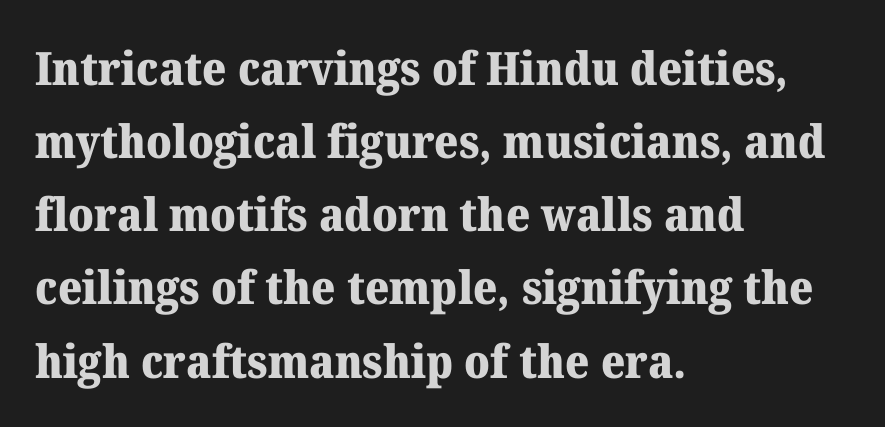
Q: Is the text bold? A: Yes.
Q: Is the text italic (slanted)? A: No, it is upright.
Q: Is the typeface a serif or a sans-serif typeface? A: Serif.
Q: Is the text underlined? A: No.
Q: How is the paragraph aligned? A: Left-aligned.
Q: Is the spacing between letters normal or unusually wide? A: Normal.
Q: Is the spacing between lines tight, normal or loose? A: Normal.
Q: Width (condensed, normal, or wide)? A: Normal.
Q: Stroke contrast? A: Medium.
Q: x-height? A: Medium.
Q: Monospaced? A: No.
